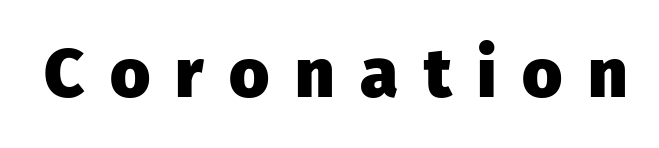
Decoration check: the copy has no underline. Students, note that the glyphs here are deliberately spaced far apart. Notice how thick the strokes are: this is what a full bold looks like. The rendering uses natural spacing where letterforms have individual widths. Serif or sans? Sans — the stroke terminals are bare.
